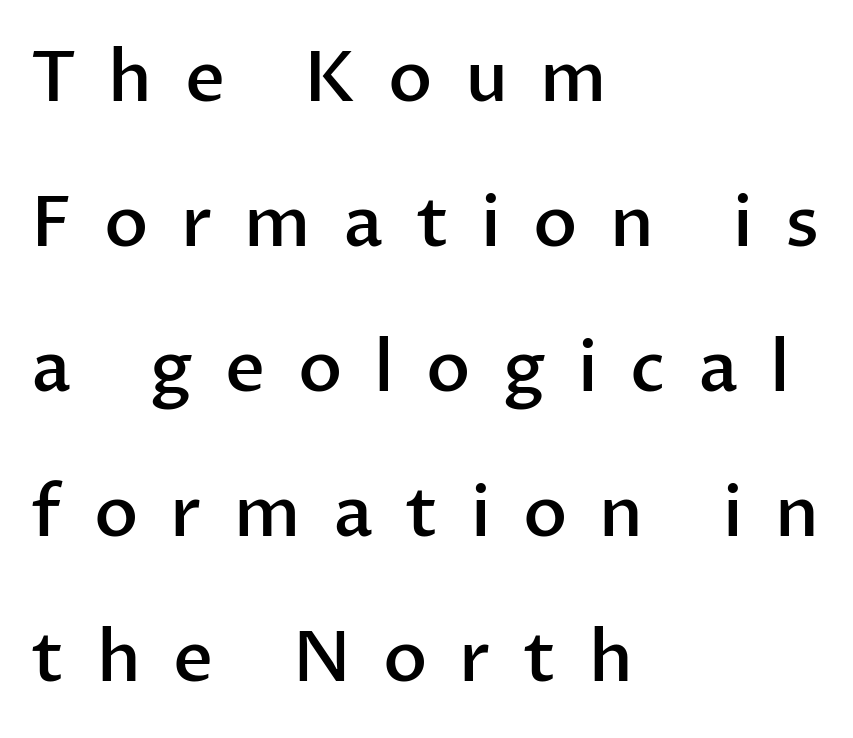
The image shows 70 px semibold sans-serif type, upright; set left-aligned, loose line spacing (2.07x), unusually wide letter spacing (+0.46 em), not underlined; low stroke contrast and a medium x-height.
